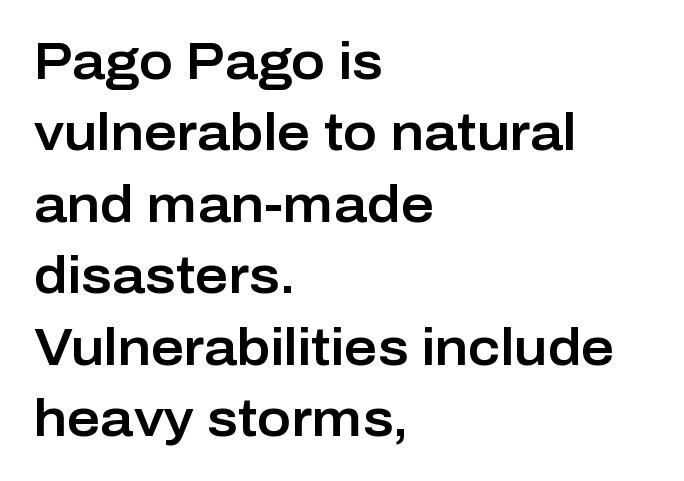
Q: Is the text italic (slanted)? A: No, it is upright.
Q: Is the typeface a serif or a sans-serif typeface? A: Sans-serif.
Q: Is the text underlined? A: No.
Q: How is the paragraph aligned? A: Left-aligned.
Q: Is the spacing between letters normal or unusually wide? A: Normal.
Q: Is the spacing between lines tight, normal or loose? A: Normal.
Q: Width (condensed, normal, or wide)? A: Normal.
Q: Stroke contrast? A: Low.
Q: x-height? A: Medium.
Q: Monospaced? A: No.
